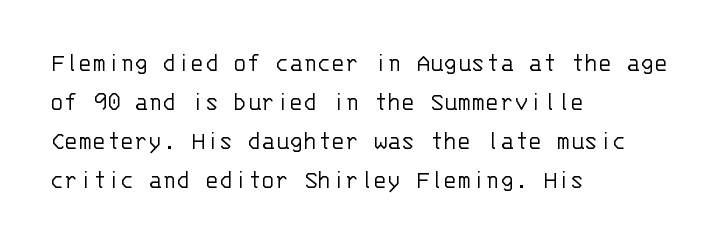
Q: Is the text bold? A: No.
Q: Is the text italic (slanted)? A: No, it is upright.
Q: Is the text underlined? A: No.
Q: How is the paragraph aligned? A: Left-aligned.
Q: Is the spacing between letters normal or unusually wide? A: Normal.
Q: Is the spacing between lines tight, normal or loose? A: Normal.
